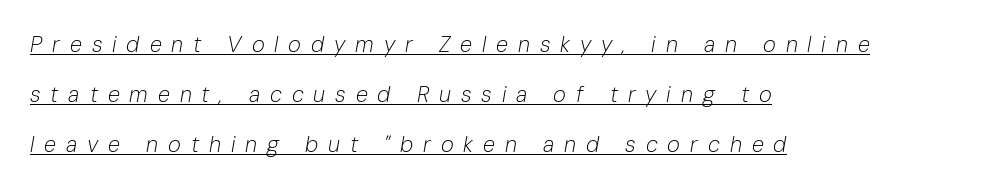
The image shows 22 px text type, italic (leaning right); set left-aligned, loose line spacing (2.28x), unusually wide letter spacing (+0.45 em), underlined.
